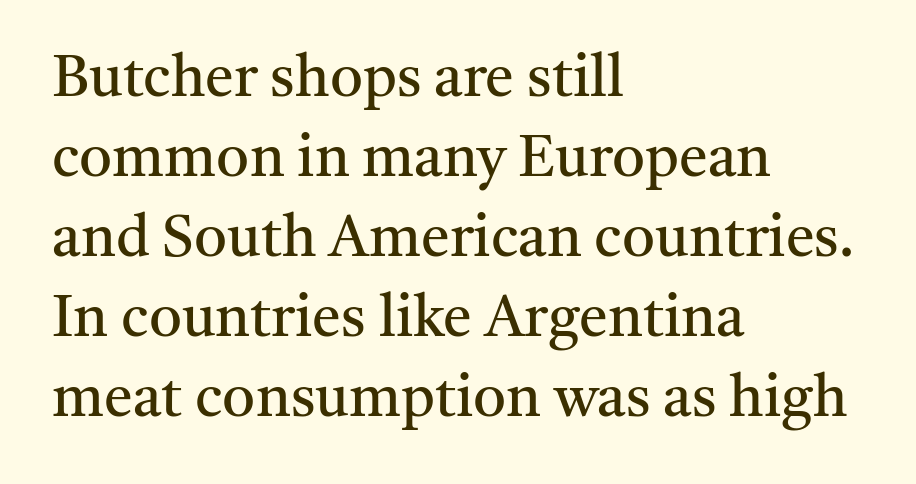
Q: Is the text bold? A: No.
Q: Is the text italic (slanted)? A: No, it is upright.
Q: Is the typeface a serif or a sans-serif typeface? A: Serif.
Q: Is the text underlined? A: No.
Q: How is the paragraph aligned? A: Left-aligned.
Q: Is the spacing between letters normal or unusually wide? A: Normal.
Q: Is the spacing between lines tight, normal or loose? A: Normal.
Q: Width (condensed, normal, or wide)? A: Normal.
Q: Stroke contrast? A: Medium.
Q: x-height? A: Medium.
Q: Monospaced? A: No.
